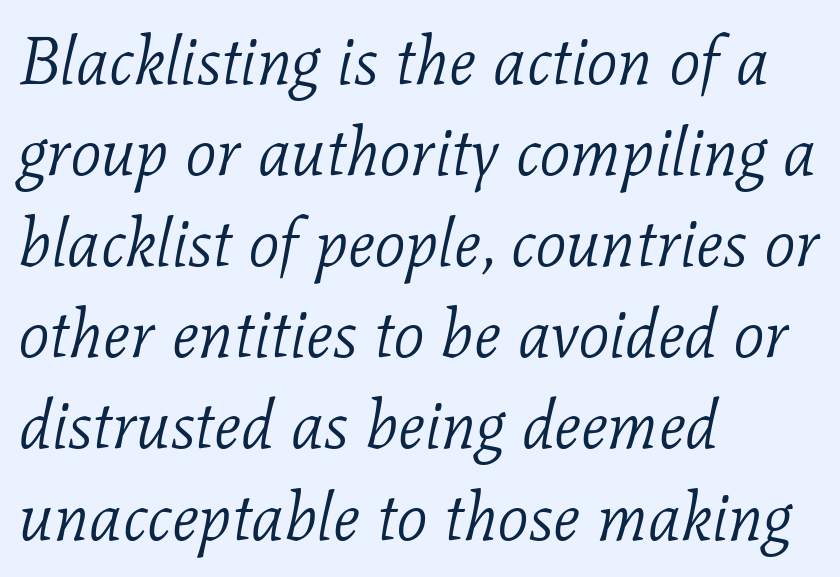
Q: Is the text bold? A: No.
Q: Is the text italic (slanted)? A: Yes, it leans right by about 11 degrees.
Q: Is the typeface a serif or a sans-serif typeface? A: Serif.
Q: Is the text underlined? A: No.
Q: How is the paragraph aligned? A: Left-aligned.
Q: Is the spacing between letters normal or unusually wide? A: Normal.
Q: Is the spacing between lines tight, normal or loose? A: Normal.
Q: Width (condensed, normal, or wide)? A: Normal.
Q: Stroke contrast? A: Low.
Q: x-height? A: Medium.
Q: Monospaced? A: No.
